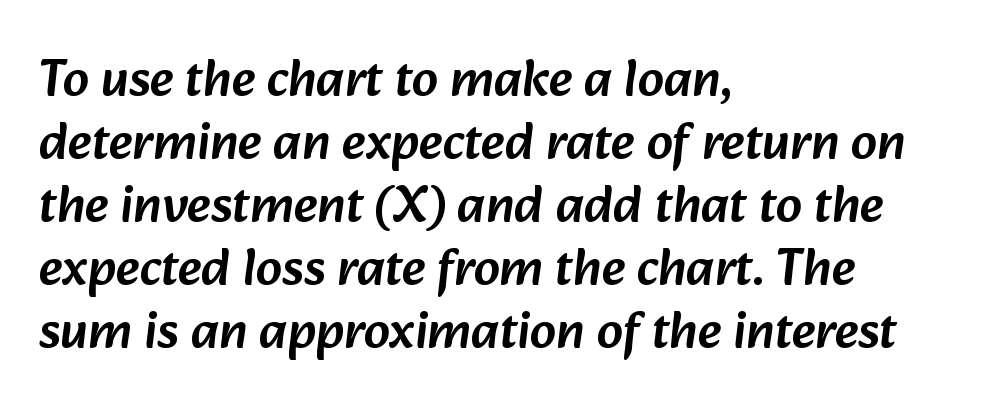
This sample has the flowing, uneven cadence of proportional lettering. Is this a sans? Yes — the strokes have no serifs. Has an underline been added? It has not. Tracking here is standard; glyphs follow each other at the usual distance. Leftover space on each line is placed entirely after the last word.
